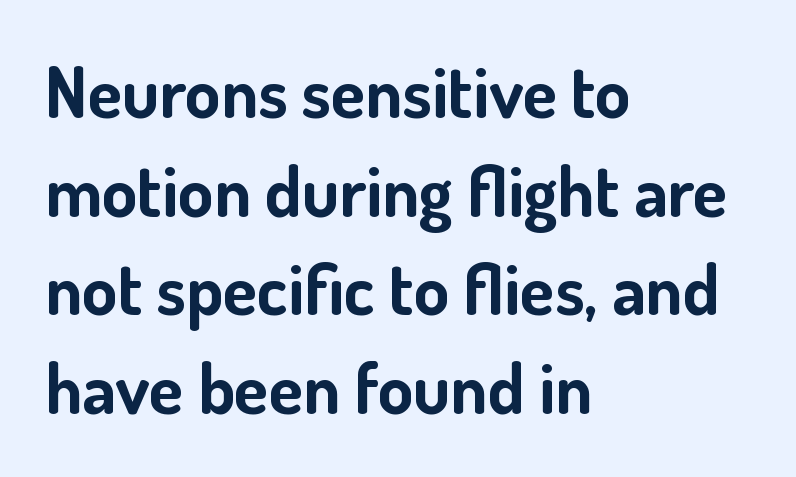
Q: Is the text bold? A: Yes.
Q: Is the text italic (slanted)? A: No, it is upright.
Q: Is the typeface a serif or a sans-serif typeface? A: Sans-serif.
Q: Is the text underlined? A: No.
Q: How is the paragraph aligned? A: Left-aligned.
Q: Is the spacing between letters normal or unusually wide? A: Normal.
Q: Is the spacing between lines tight, normal or loose? A: Normal.
Q: Width (condensed, normal, or wide)? A: Normal.
Q: Stroke contrast? A: Low.
Q: x-height? A: Small.
Q: Monospaced? A: No.
